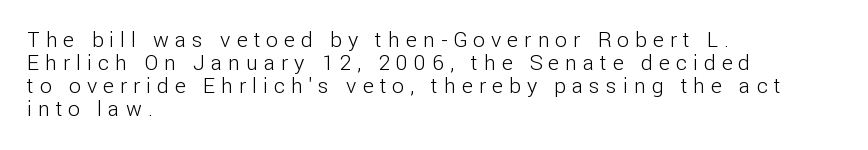
Q: Is the text bold? A: No.
Q: Is the text italic (slanted)? A: No, it is upright.
Q: Is the text underlined? A: No.
Q: How is the paragraph aligned? A: Left-aligned.
Q: Is the spacing between letters normal or unusually wide? A: Unusually wide.
Q: Is the spacing between lines tight, normal or loose? A: Tight.
